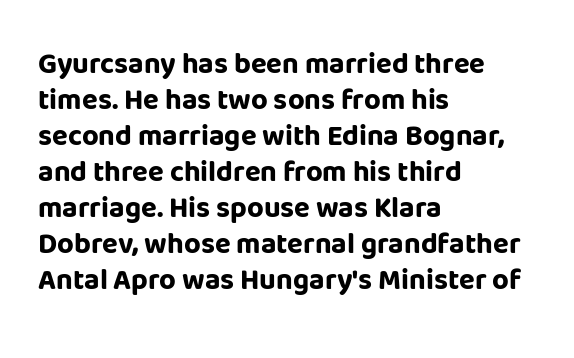
{"serif": "no", "italic": "no", "bold": "yes", "weight": "bold", "width": "normal", "stroke_contrast": "low", "x_height": "large", "monospaced": "no", "underline": "no", "align": "left", "line_spacing_ratio": 1.24, "letter_spacing": "normal", "letter_spacing_em": 0.0, "glyph_px": 29}
